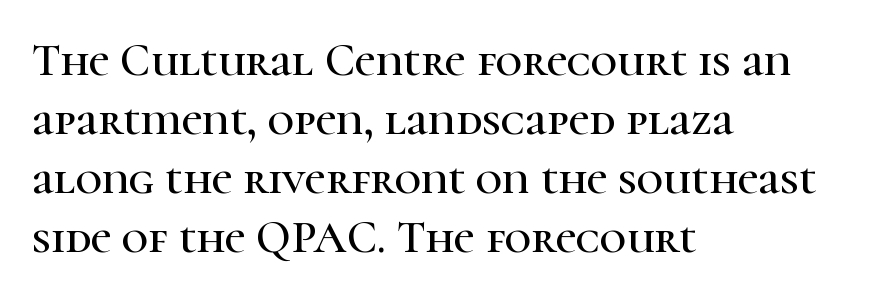
Q: Is the text italic (slanted)? A: No, it is upright.
Q: Is the typeface a serif or a sans-serif typeface? A: Serif.
Q: Is the text underlined? A: No.
Q: How is the paragraph aligned? A: Left-aligned.
Q: Is the spacing between letters normal or unusually wide? A: Normal.
Q: Is the spacing between lines tight, normal or loose? A: Normal.
Q: Width (condensed, normal, or wide)? A: Normal.
Q: Stroke contrast? A: High.
Q: x-height? A: Medium.
Q: Monospaced? A: No.
